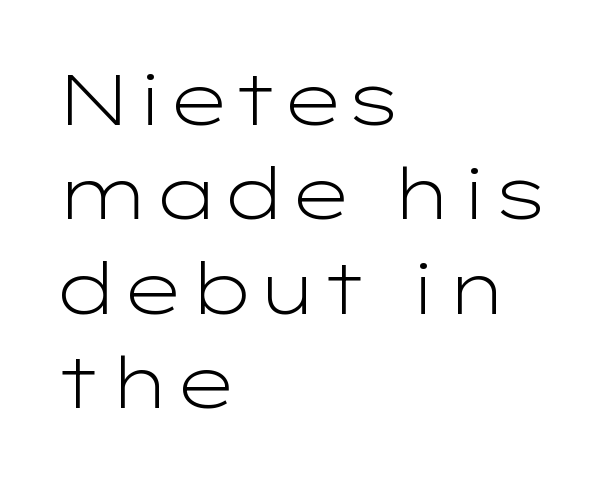
The image shows 71 px light, wide sans-serif type, upright; set left-aligned, normal line spacing (1.33x), normal letter spacing, not underlined; low stroke contrast and a medium x-height.
